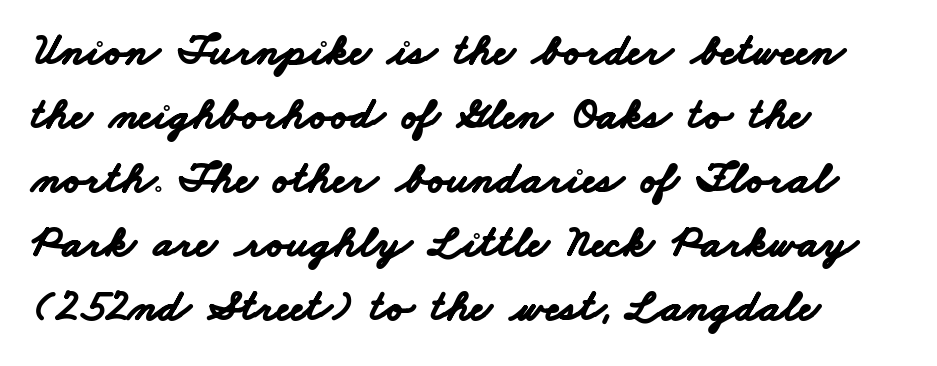
{"serif": "no", "bold": "yes", "weight": "bold", "width": "wide", "stroke_contrast": "low", "x_height": "small", "monospaced": "no", "underline": "no", "align": "left", "line_spacing": "normal", "line_spacing_ratio": 1.42, "letter_spacing": "normal", "letter_spacing_em": 0.0, "glyph_px": 45}
